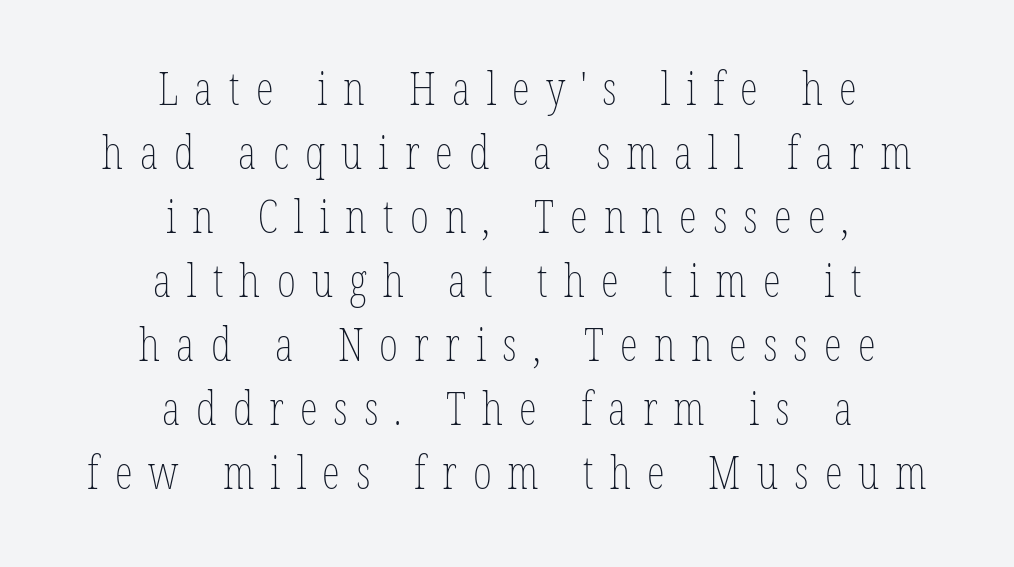
The image shows 46 px thin, condensed type, upright; set centered, normal line spacing (1.39x), unusually wide letter spacing (+0.35 em), not underlined; low stroke contrast and a medium x-height.
